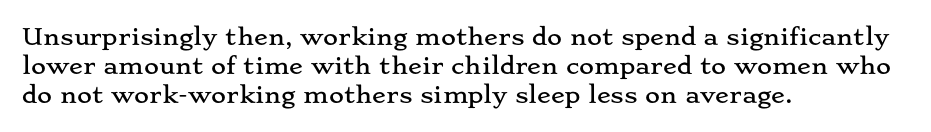
Interline gaps are of average width in this sample. Short note: letters normally spaced. Posture: vertical. The strip under each line holds only bare page. Which margin do the lines hug? The left one — the right edge is uneven.
